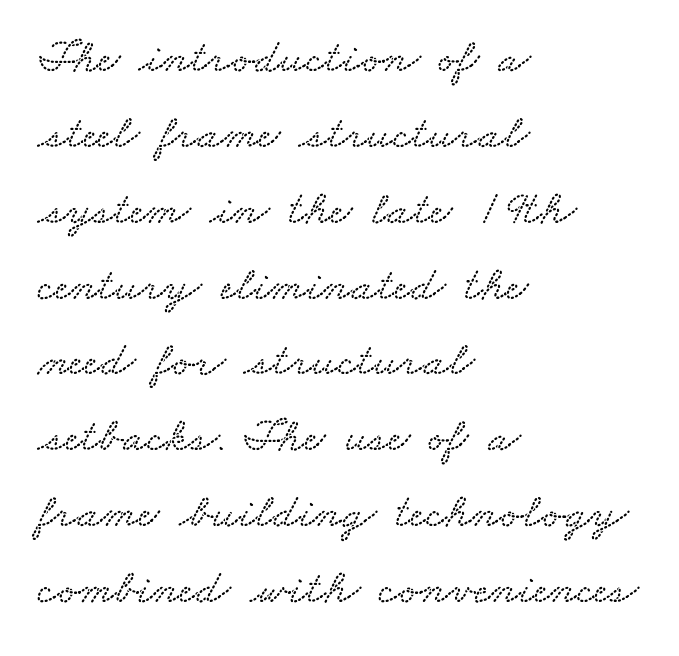
{"width": "wide", "stroke_contrast": "low", "x_height": "small", "monospaced": "no", "underline": "no", "align": "left", "line_spacing": "normal", "line_spacing_ratio": 1.58, "letter_spacing": "normal", "letter_spacing_em": 0.0, "glyph_px": 48}
